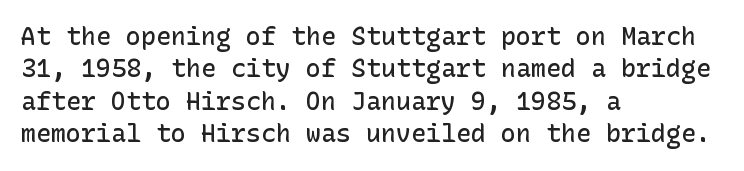
Q: Is the text bold? A: Semi-bold.
Q: Is the text italic (slanted)? A: No, it is upright.
Q: Is the text underlined? A: No.
Q: How is the paragraph aligned? A: Left-aligned.
Q: Is the spacing between letters normal or unusually wide? A: Normal.
Q: Is the spacing between lines tight, normal or loose? A: Normal.
